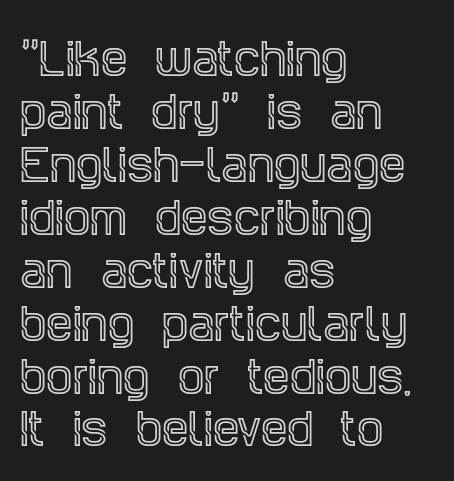
Beneath every word, the page is bare. The font's upright variant was chosen for this text. If you drew a ruler down the left edge, every line would touch it. The rendering shows small feet on the letterforms — a serif design. No extra tracking has been applied to these lines. Whoever set this chose a conventional vertical rhythm.
